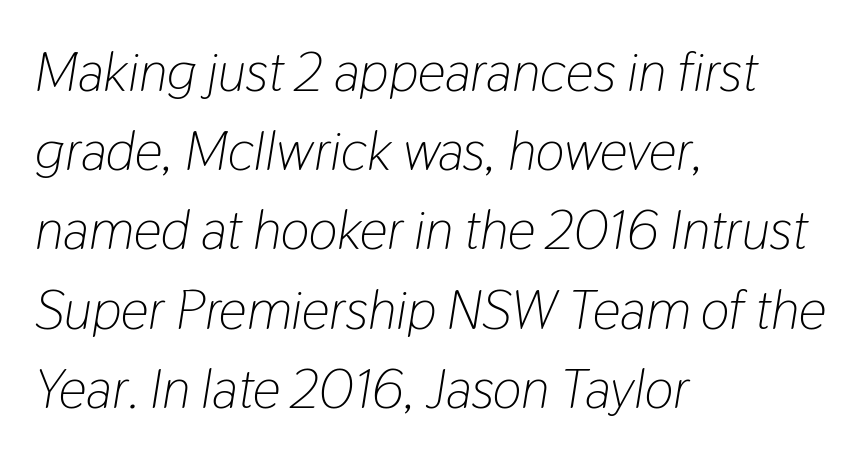
{"italic": "yes", "lean": "right", "slant_degrees": 9, "bold": "no", "weight": "light", "width": "condensed", "stroke_contrast": "low", "x_height": "medium", "monospaced": "no", "underline": "no", "align": "left", "line_spacing": "normal", "line_spacing_ratio": 1.44, "letter_spacing": "normal", "letter_spacing_em": 0.0, "glyph_px": 55}
